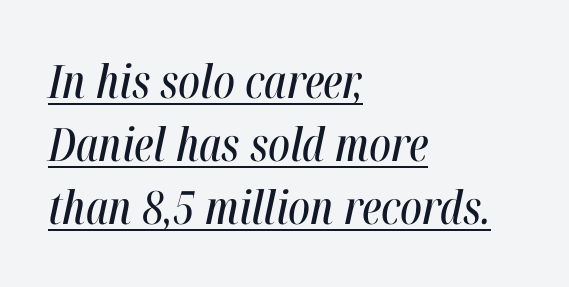
The image shows 46 px condensed type, italic (leaning right); set left-aligned, normal line spacing (1.37x), normal letter spacing, underlined; high stroke contrast and a medium x-height.
